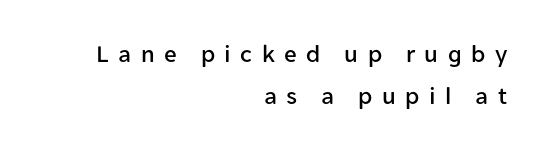
The image shows 25 px text type, upright; set right-aligned, normal line spacing (1.69x), unusually wide letter spacing (+0.38 em), not underlined.
